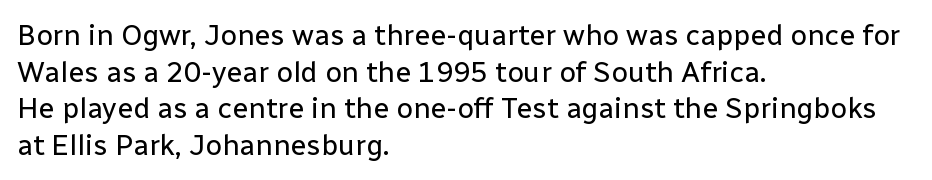
Q: Is the text bold? A: No.
Q: Is the text italic (slanted)? A: No, it is upright.
Q: Is the typeface a serif or a sans-serif typeface? A: Sans-serif.
Q: Is the text underlined? A: No.
Q: How is the paragraph aligned? A: Left-aligned.
Q: Is the spacing between letters normal or unusually wide? A: Normal.
Q: Is the spacing between lines tight, normal or loose? A: Normal.
Q: Width (condensed, normal, or wide)? A: Normal.
Q: Stroke contrast? A: Low.
Q: x-height? A: Medium.
Q: Monospaced? A: No.
